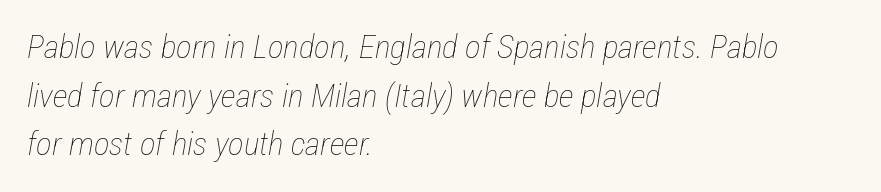
{"italic": "yes", "lean": "right", "slant_degrees": 12, "bold": "no", "weight": "thin", "width": "condensed", "stroke_contrast": "low", "x_height": "medium", "monospaced": "no", "underline": "no", "align": "left", "line_spacing": "normal", "line_spacing_ratio": 1.47, "letter_spacing": "normal", "letter_spacing_em": 0.0, "glyph_px": 33}
